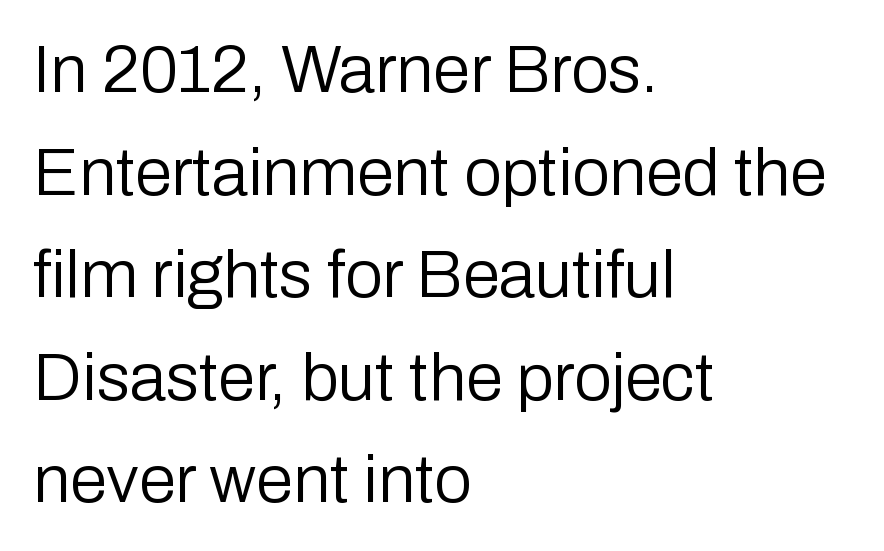
{"serif": "no", "italic": "no", "bold": "no", "weight": "regular", "width": "normal", "stroke_contrast": "low", "x_height": "medium", "monospaced": "no", "underline": "no", "align": "left", "line_spacing": "normal", "line_spacing_ratio": 1.53, "letter_spacing": "normal", "letter_spacing_em": 0.0, "glyph_px": 67}
